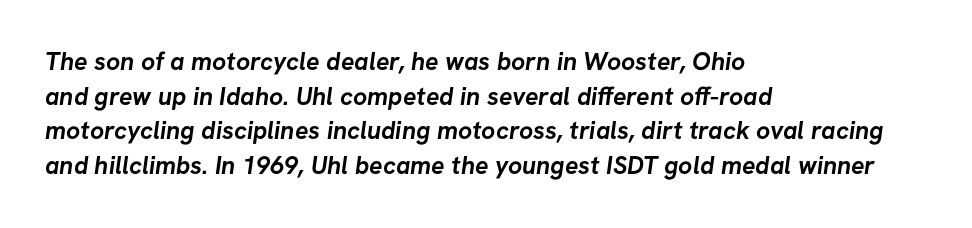
Q: Is the text bold? A: Yes.
Q: Is the text underlined? A: No.
Q: How is the paragraph aligned? A: Left-aligned.
Q: Is the spacing between letters normal or unusually wide? A: Normal.
Q: Is the spacing between lines tight, normal or loose? A: Normal.
